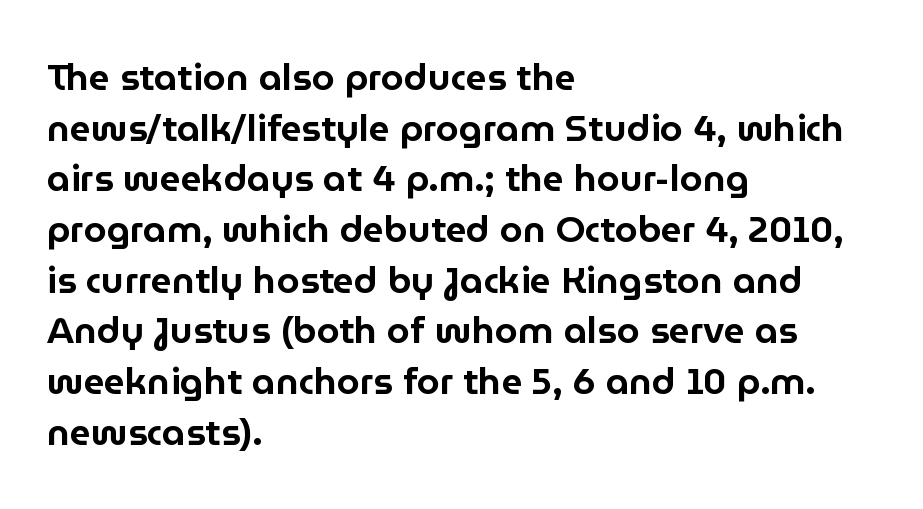
Descender tails drop into unmarked territory. If you drew a ruler down the left edge, every line would touch it. You could not count columns in this text — the font is proportionally spaced. The letters stand upright; this is a roman face.
